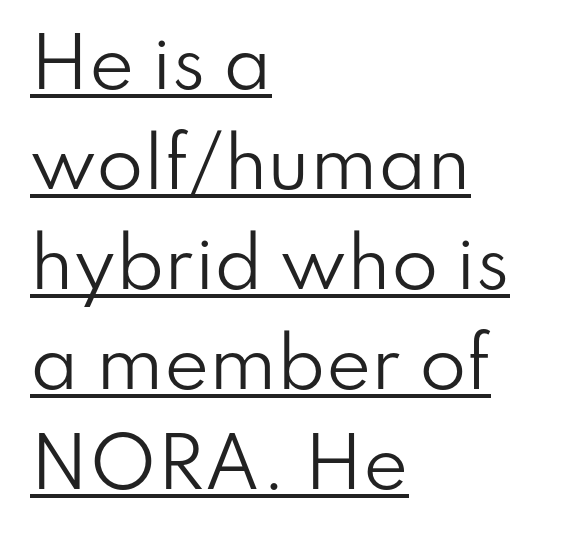
The image shows 68 px regular-weight sans-serif type, upright; set left-aligned, normal line spacing (1.47x), normal letter spacing, underlined; low stroke contrast and a small x-height.
